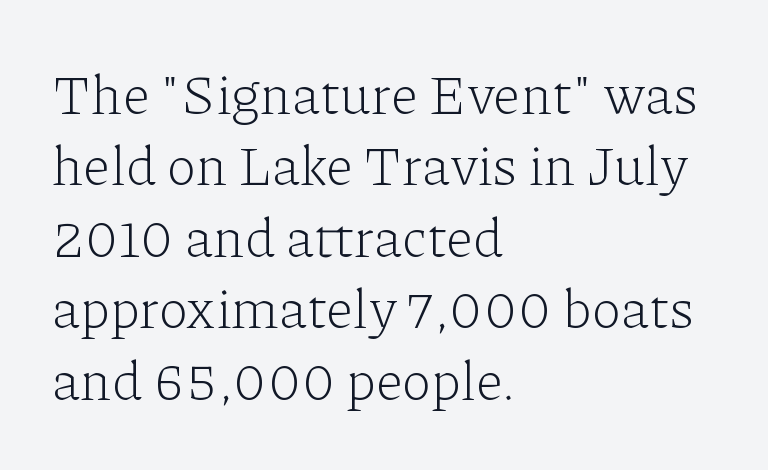
Q: Is the text bold? A: No.
Q: Is the text italic (slanted)? A: No, it is upright.
Q: Is the typeface a serif or a sans-serif typeface? A: Serif.
Q: Is the text underlined? A: No.
Q: How is the paragraph aligned? A: Left-aligned.
Q: Is the spacing between letters normal or unusually wide? A: Normal.
Q: Is the spacing between lines tight, normal or loose? A: Normal.
Q: Width (condensed, normal, or wide)? A: Normal.
Q: Stroke contrast? A: Low.
Q: x-height? A: Medium.
Q: Monospaced? A: No.
